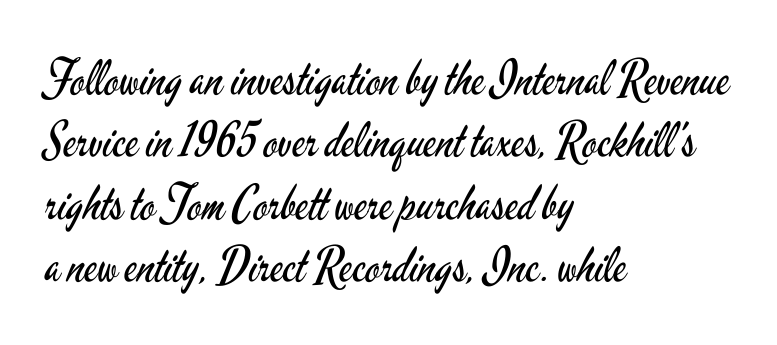
{"serif": "no", "bold": "no", "weight": "regular", "width": "condensed", "stroke_contrast": "low", "x_height": "small", "monospaced": "no", "underline": "no", "align": "left", "line_spacing": "normal", "line_spacing_ratio": 1.3, "letter_spacing": "normal", "letter_spacing_em": 0.0, "glyph_px": 48}
